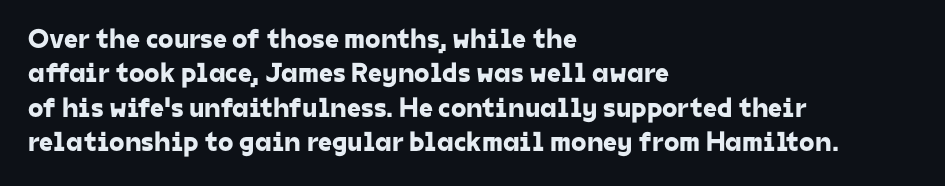
This is sans-serif lettering, the kind often seen on screens and signage. The zone under the glyphs is completely vacant. The letters advance in unequal steps, a hallmark of proportional type. These lines keep a tight, regular rhythm from letter to letter. The lines in this sample share a left origin and differ only in where they stop.
